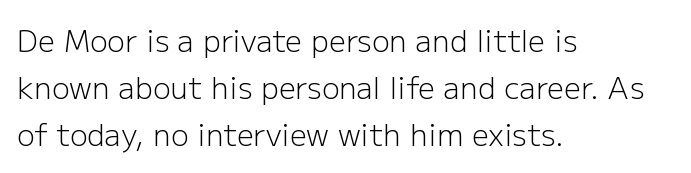
The image shows 30 px light sans-serif type, upright; set left-aligned, normal line spacing (1.57x), normal letter spacing, not underlined; low stroke contrast and a medium x-height.
